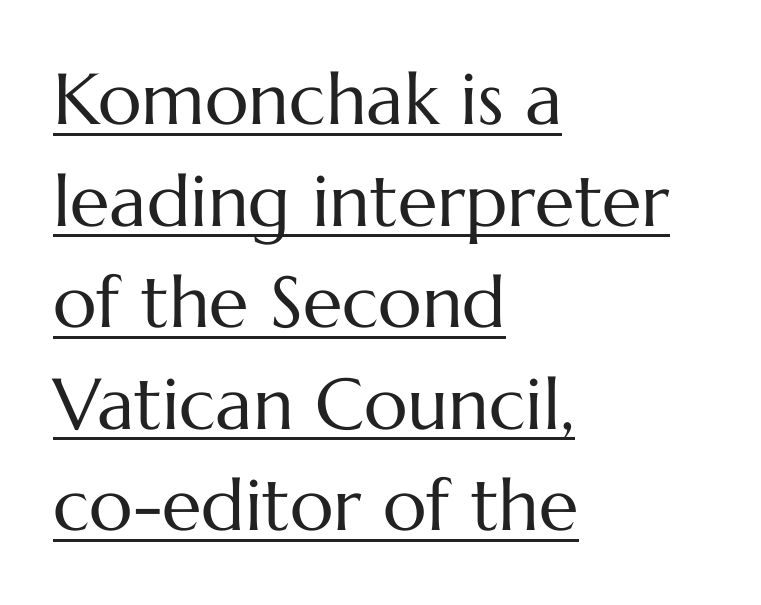
The image shows 72 px regular-weight type, upright; set left-aligned, normal line spacing (1.41x), normal letter spacing, underlined; medium stroke contrast and a medium x-height.
